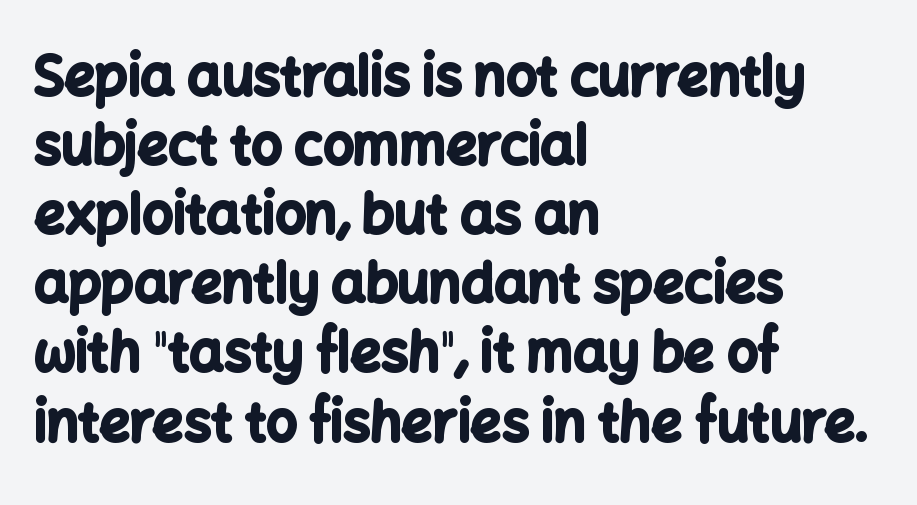
{"serif": "no", "italic": "no", "bold": "yes", "weight": "bold", "width": "normal", "stroke_contrast": "low", "x_height": "medium", "monospaced": "no", "underline": "no", "align": "left", "line_spacing": "normal", "line_spacing_ratio": 1.28, "letter_spacing": "normal", "letter_spacing_em": 0.0, "glyph_px": 54}
